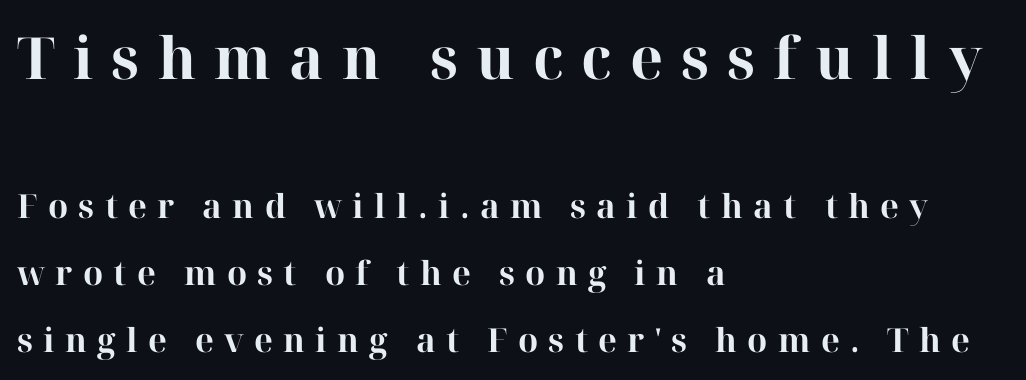
Q: Is the text bold? A: Yes.
Q: Is the text italic (slanted)? A: No, it is upright.
Q: Is the typeface a serif or a sans-serif typeface? A: Serif.
Q: Is the text underlined? A: No.
Q: How is the paragraph aligned? A: Left-aligned.
Q: Is the spacing between letters normal or unusually wide? A: Unusually wide.
Q: Is the spacing between lines tight, normal or loose? A: Loose.
Q: Which block of text is set in a larger size, the first (top) or the second (bottom)? A: The first (top) one.
Q: Width (condensed, normal, or wide)? A: Normal.
Q: Stroke contrast? A: High.
Q: x-height? A: Medium.
Q: Monospaced? A: No.
